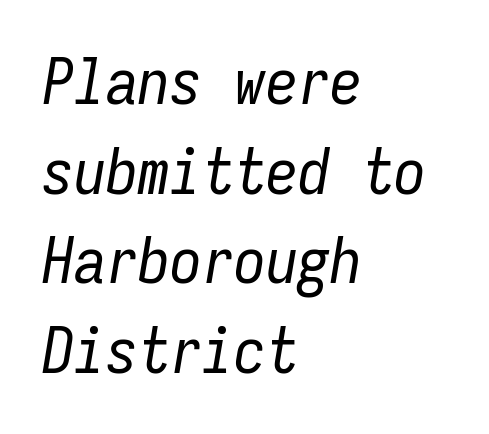
Between one letter and the next there's only the usual sliver of space. The passage shown is not bold in any degree. The rendering uses typewriter-style spacing with identical character cells. No word sits above an underline.
